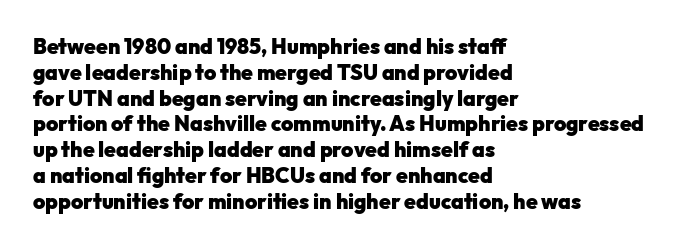
The image shows 21 px bold type, upright; set left-aligned, line spacing 1.23x, normal letter spacing, not underlined.
